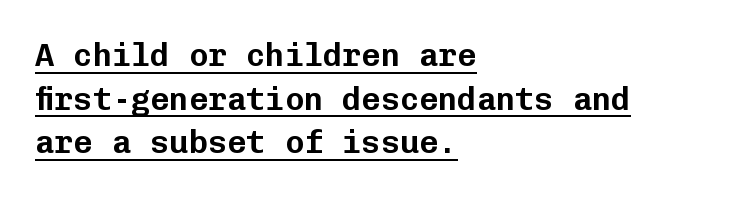
Q: Is the text italic (slanted)? A: No, it is upright.
Q: Is the typeface a serif or a sans-serif typeface? A: Sans-serif.
Q: Is the text underlined? A: Yes.
Q: How is the paragraph aligned? A: Left-aligned.
Q: Is the spacing between letters normal or unusually wide? A: Normal.
Q: Is the spacing between lines tight, normal or loose? A: Normal.
Q: Width (condensed, normal, or wide)? A: Normal.
Q: Stroke contrast? A: Low.
Q: x-height? A: Medium.
Q: Monospaced? A: Yes.
